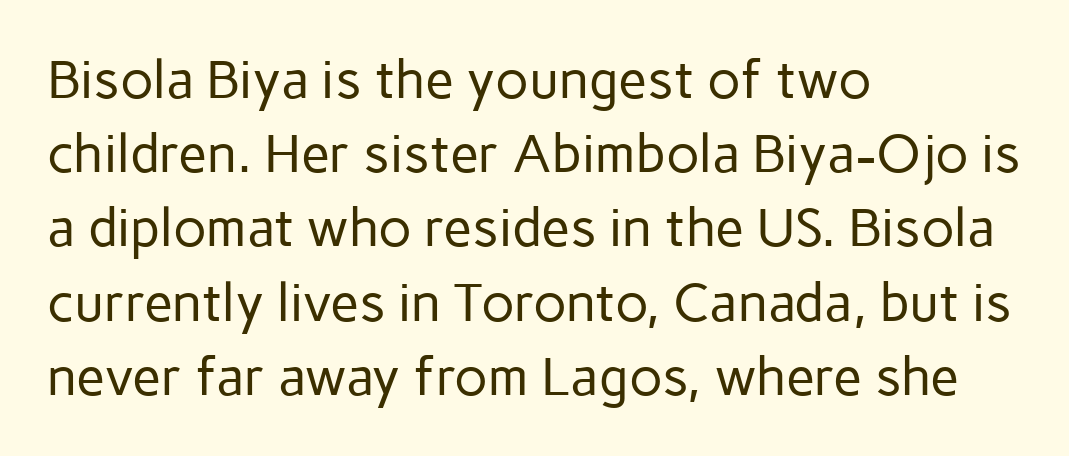
The image shows 53 px regular-weight sans-serif type, upright; set left-aligned, normal line spacing (1.4x), normal letter spacing, not underlined; low stroke contrast and a medium x-height.
